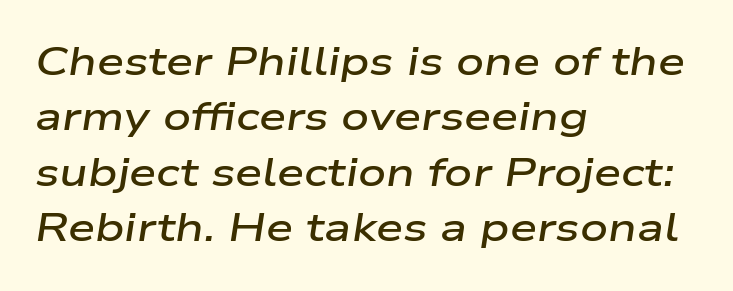
{"italic": "yes", "lean": "right", "slant_degrees": 9, "bold": "semi", "weight": "semibold", "width": "wide", "stroke_contrast": "low", "x_height": "medium", "monospaced": "no", "underline": "no", "align": "left", "line_spacing": "normal", "line_spacing_ratio": 1.42, "letter_spacing": "normal", "letter_spacing_em": 0.0, "glyph_px": 39}
